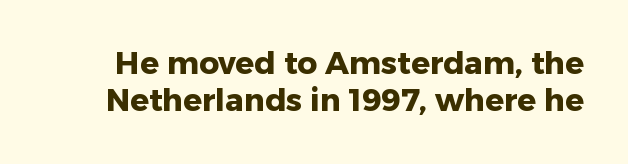
Q: Is the text bold? A: Yes.
Q: Is the text italic (slanted)? A: No, it is upright.
Q: Is the typeface a serif or a sans-serif typeface? A: Sans-serif.
Q: Is the text underlined? A: No.
Q: Is the spacing between letters normal or unusually wide? A: Normal.
Q: Width (condensed, normal, or wide)? A: Normal.
Q: Stroke contrast? A: Low.
Q: x-height? A: Medium.
Q: Monospaced? A: No.
